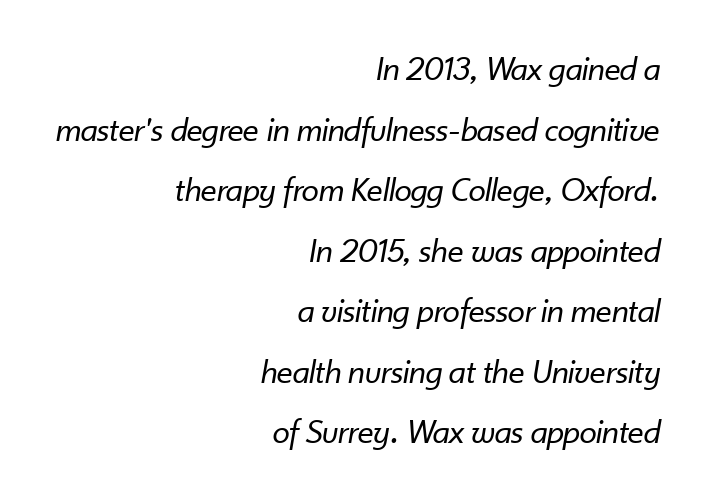
Q: Is the text bold? A: No.
Q: Is the text italic (slanted)? A: Yes, it leans right by about 10 degrees.
Q: Is the text underlined? A: No.
Q: How is the paragraph aligned? A: Right-aligned.
Q: Is the spacing between letters normal or unusually wide? A: Normal.
Q: Width (condensed, normal, or wide)? A: Normal.
Q: Stroke contrast? A: Low.
Q: x-height? A: Small.
Q: Monospaced? A: No.
